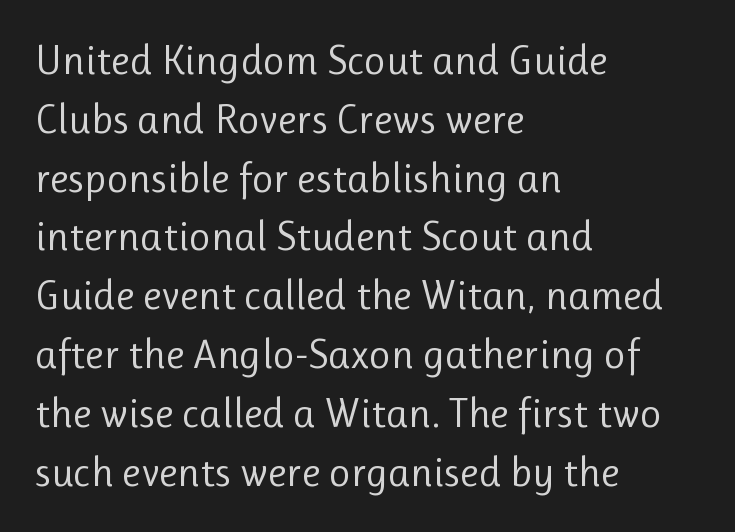
Nobody touched the tracking dial on this one. What kind of face is this? One without serifs — a sans. Do the letters lean? They stand straight. Whoever set this chose a conventional vertical rhythm. The setting favours the left margin, as ordinary paragraphs usually do.
